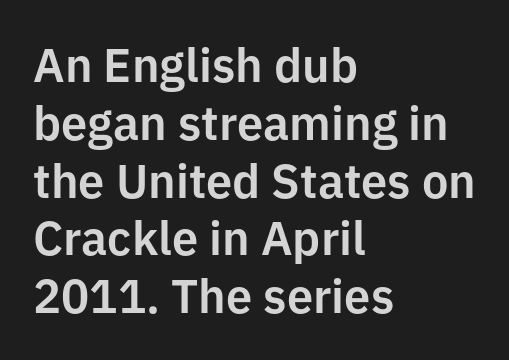
Q: Is the text italic (slanted)? A: No, it is upright.
Q: Is the typeface a serif or a sans-serif typeface? A: Sans-serif.
Q: Is the text underlined? A: No.
Q: How is the paragraph aligned? A: Left-aligned.
Q: Is the spacing between letters normal or unusually wide? A: Normal.
Q: Width (condensed, normal, or wide)? A: Normal.
Q: Stroke contrast? A: Low.
Q: x-height? A: Medium.
Q: Monospaced? A: No.
